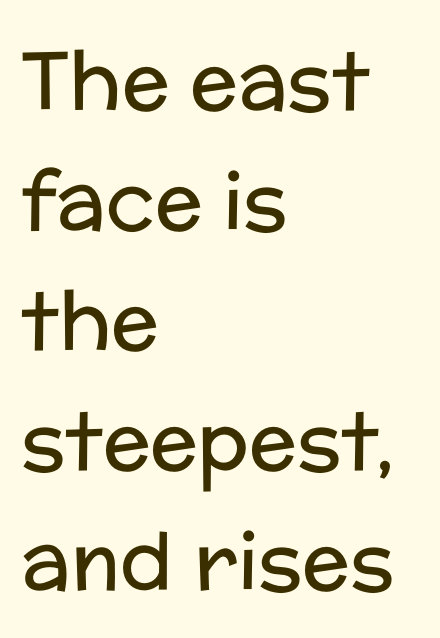
Is the letter spacing exaggerated? No — it looks like the ordinary default. Caption: multi-line text, flush left, ragged right. The passage shown is typed in a proportional face where columns would drift. The designer left line spacing at the default. The space beneath each line is pristine and unruled. Weight: regular or lighter.
